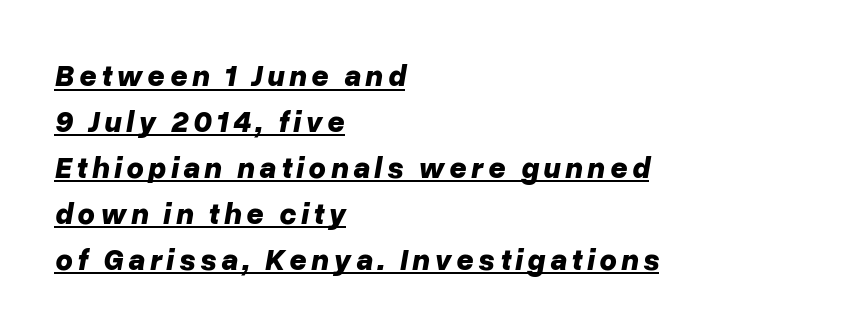
The image shows 30 px bold type, italic (leaning right); set left-aligned, normal line spacing (1.53x), underlined; low stroke contrast and a medium x-height.
